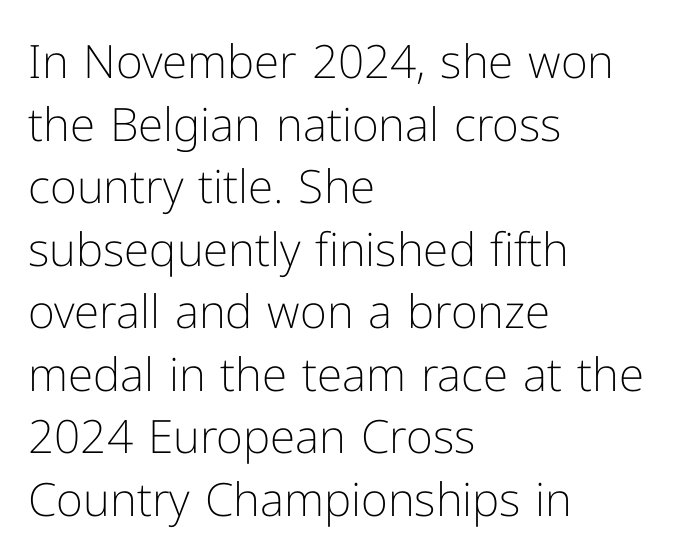
The image shows 46 px light sans-serif type, upright; set left-aligned, normal line spacing (1.36x), normal letter spacing, not underlined; low stroke contrast and a medium x-height.
